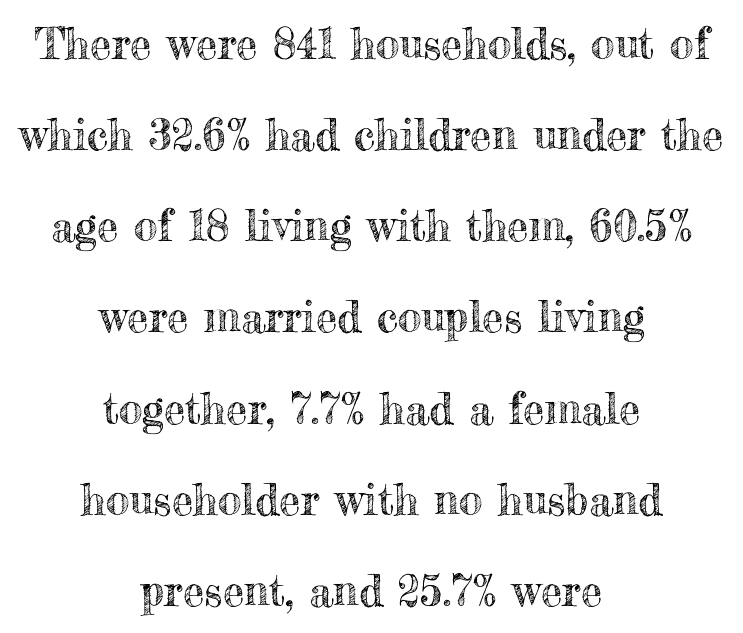
{"italic": "no", "width": "normal", "x_height": "small", "monospaced": "no", "underline": "no", "align": "center", "line_spacing": "loose", "line_spacing_ratio": 2.12, "letter_spacing": "normal", "letter_spacing_em": 0.0, "glyph_px": 43}
